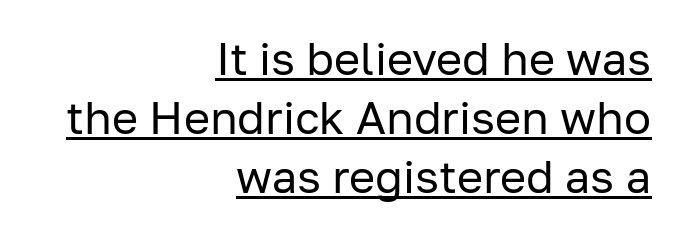
{"serif": "no", "italic": "no", "bold": "no", "weight": "regular", "width": "normal", "stroke_contrast": "low", "x_height": "medium", "monospaced": "no", "underline": "yes", "align": "right", "line_spacing": "normal", "line_spacing_ratio": 1.31, "letter_spacing": "normal", "letter_spacing_em": 0.0, "glyph_px": 45}
